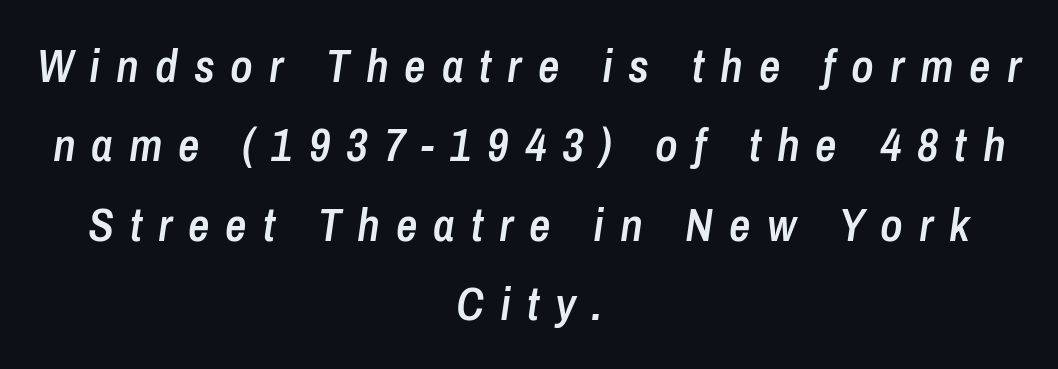
{"italic": "yes", "lean": "right", "slant_degrees": 8, "bold": "semi", "weight": "semibold", "width": "condensed", "stroke_contrast": "low", "x_height": "medium", "monospaced": "no", "underline": "no", "align": "center", "line_spacing": "normal", "line_spacing_ratio": 1.69, "letter_spacing": "wide", "letter_spacing_em": 0.34, "glyph_px": 47}
